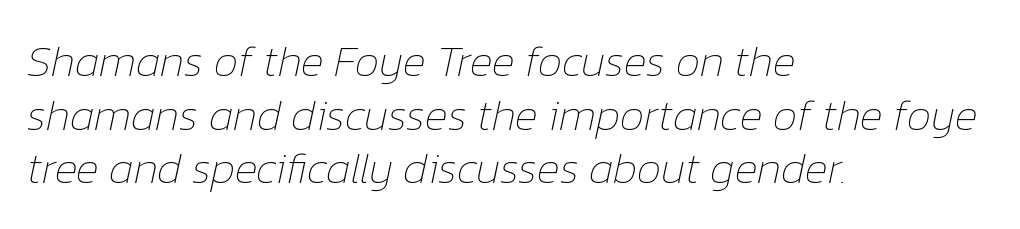
The image shows 44 px thin type, italic (leaning right); set left-aligned, line spacing 1.22x, normal letter spacing, not underlined; low stroke contrast and a medium x-height.
